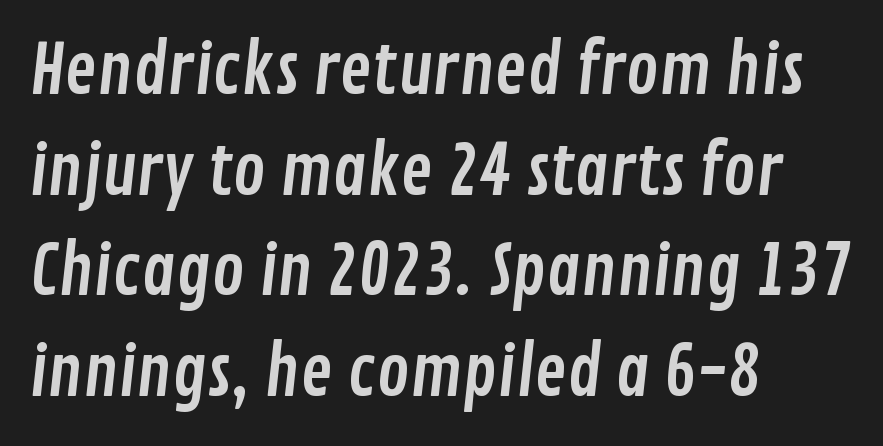
The image shows 68 px condensed sans-serif type; set left-aligned, normal line spacing (1.48x), normal letter spacing, not underlined; low stroke contrast and a medium x-height.
